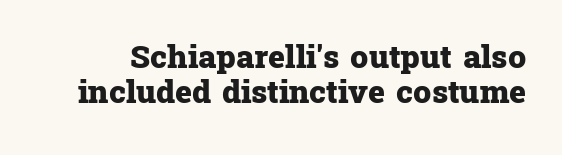
{"serif": "yes", "italic": "no", "bold": "yes", "weight": "heavy", "width": "normal", "stroke_contrast": "low", "x_height": "medium", "monospaced": "no", "underline": "no", "line_spacing": "tight", "line_spacing_ratio": 1.09, "letter_spacing": "normal", "letter_spacing_em": 0.0, "glyph_px": 32}
